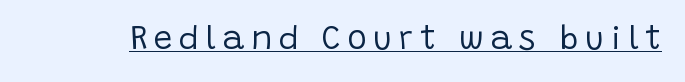
Q: Is the text bold? A: No.
Q: Is the text italic (slanted)? A: No, it is upright.
Q: Is the typeface a serif or a sans-serif typeface? A: Sans-serif.
Q: Is the text underlined? A: Yes.
Q: Is the spacing between letters normal or unusually wide? A: Unusually wide.
Q: Width (condensed, normal, or wide)? A: Normal.
Q: Stroke contrast? A: Low.
Q: x-height? A: Large.
Q: Monospaced? A: No.
